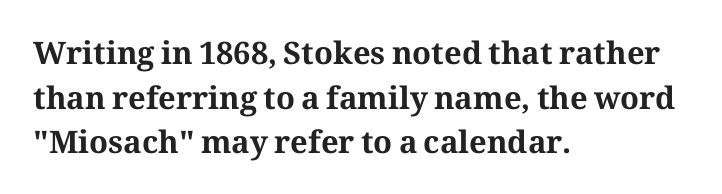
Q: Is the text bold? A: Yes.
Q: Is the text italic (slanted)? A: No, it is upright.
Q: Is the typeface a serif or a sans-serif typeface? A: Serif.
Q: Is the text underlined? A: No.
Q: How is the paragraph aligned? A: Left-aligned.
Q: Is the spacing between letters normal or unusually wide? A: Normal.
Q: Is the spacing between lines tight, normal or loose? A: Normal.
Q: Width (condensed, normal, or wide)? A: Normal.
Q: Stroke contrast? A: Medium.
Q: x-height? A: Medium.
Q: Monospaced? A: No.
